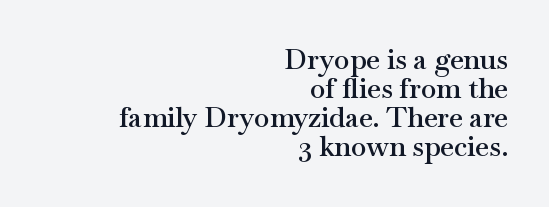
{"serif": "yes", "italic": "no", "bold": "semi", "weight": "semibold", "width": "wide", "stroke_contrast": "medium", "x_height": "small", "monospaced": "no", "underline": "no", "align": "right", "line_spacing": "tight", "line_spacing_ratio": 1.04, "letter_spacing": "normal", "letter_spacing_em": 0.0, "glyph_px": 28}
